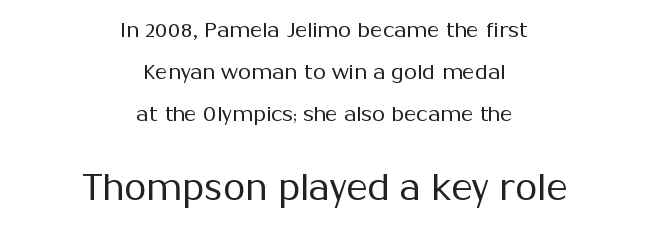
{"serif": "no", "italic": "no", "bold": "no", "weight": "regular", "width": "normal", "stroke_contrast": "medium", "x_height": "medium", "monospaced": "no", "underline": "no", "align": "center", "line_spacing": "loose", "line_spacing_ratio": 1.99, "letter_spacing": "normal", "letter_spacing_em": 0.0, "larger_block": "second", "size_ratio": 1.71, "glyph_px": 36}
